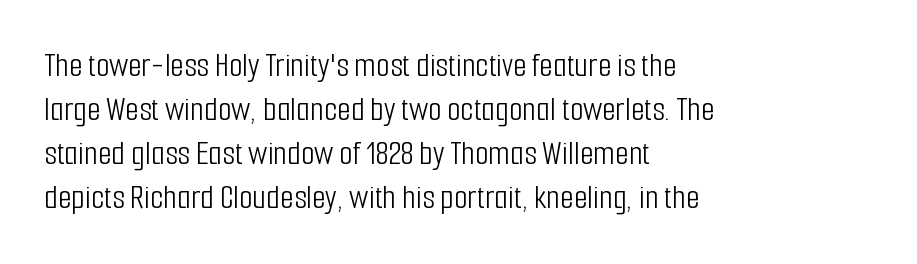
{"serif": "no", "italic": "no", "bold": "no", "weight": "light", "width": "condensed", "stroke_contrast": "low", "x_height": "medium", "monospaced": "no", "underline": "no", "align": "left", "line_spacing": "normal", "line_spacing_ratio": 1.26, "letter_spacing": "normal", "letter_spacing_em": 0.0, "glyph_px": 35}
